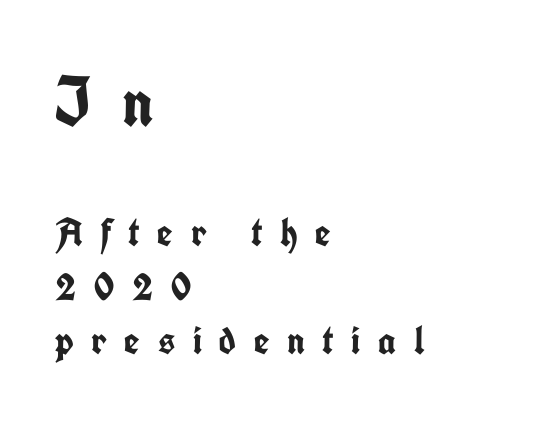
The image shows 70 px semibold, condensed sans-serif type, upright; set left-aligned, normal line spacing (1.35x), unusually wide letter spacing (+0.44 em), not underlined; the first (top) block is 1.75x larger; low stroke contrast and a medium x-height.
